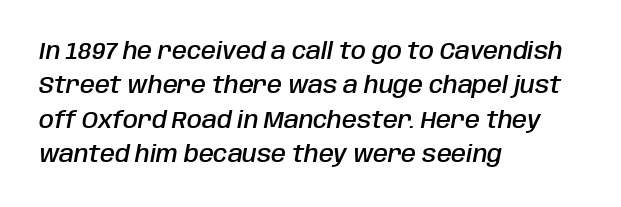
Q: Is the text bold? A: Semi-bold.
Q: Is the text italic (slanted)? A: Yes, it leans right by about 10 degrees.
Q: Is the text underlined? A: No.
Q: How is the paragraph aligned? A: Left-aligned.
Q: Is the spacing between letters normal or unusually wide? A: Normal.
Q: Is the spacing between lines tight, normal or loose? A: Normal.
